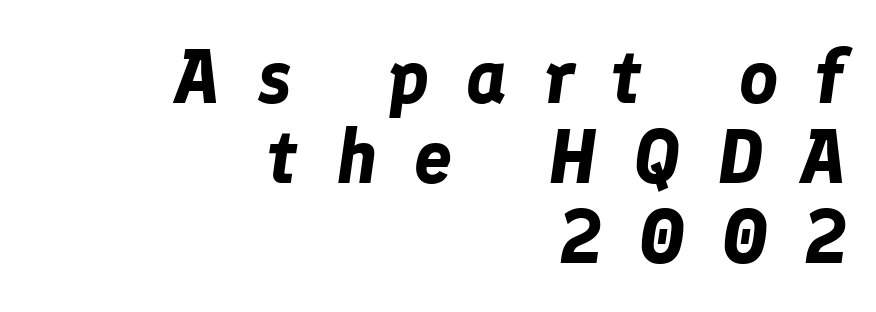
Q: Is the text bold? A: Yes.
Q: Is the text italic (slanted)? A: Yes, it leans right by about 8 degrees.
Q: Is the text underlined? A: No.
Q: How is the paragraph aligned? A: Right-aligned.
Q: Is the spacing between letters normal or unusually wide? A: Unusually wide.
Q: Is the spacing between lines tight, normal or loose? A: Tight.
Q: Width (condensed, normal, or wide)? A: Normal.
Q: Stroke contrast? A: Low.
Q: x-height? A: Medium.
Q: Monospaced? A: No.
